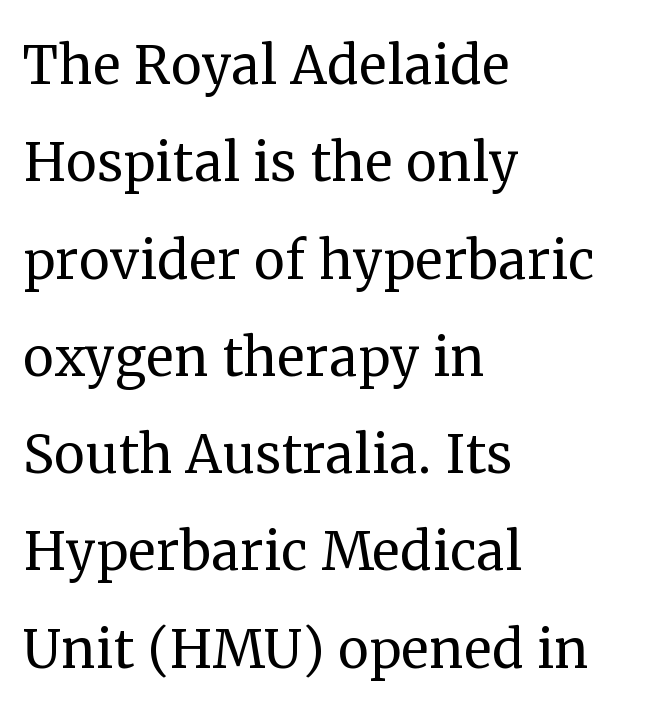
The image shows 70 px regular-weight serif type, upright; set left-aligned, normal line spacing (1.39x), normal letter spacing, not underlined; medium stroke contrast and a medium x-height.
